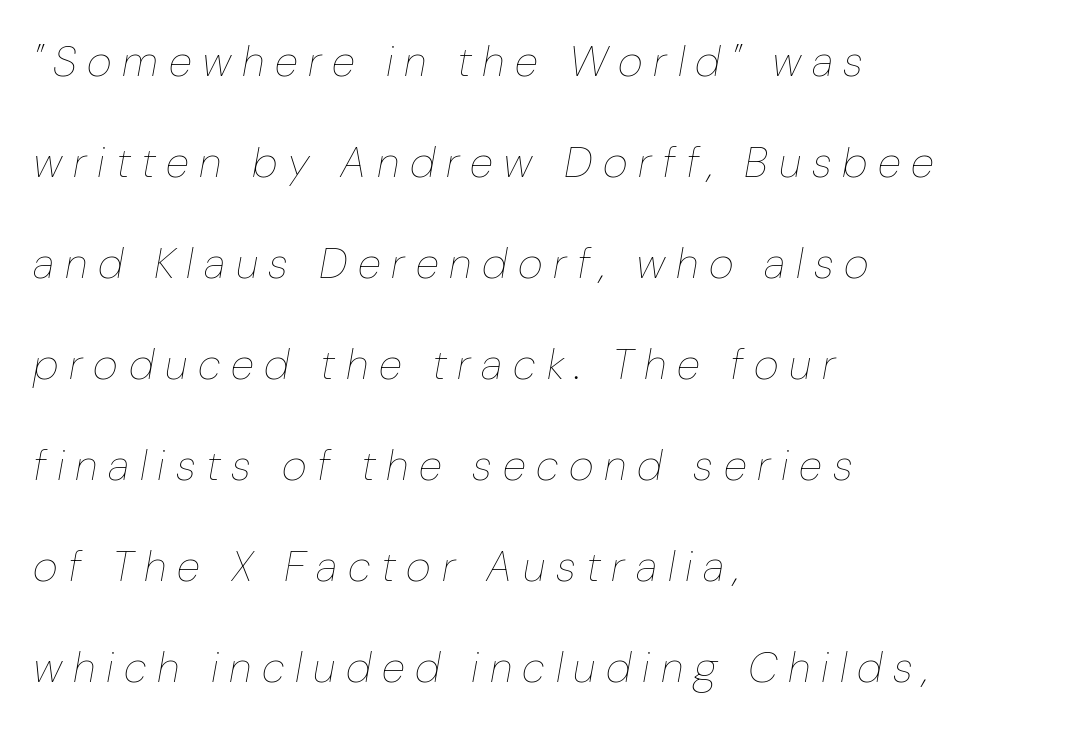
The image shows 43 px thin type, italic (leaning right); set left-aligned, loose line spacing (2.35x), unusually wide letter spacing (+0.25 em), not underlined; low stroke contrast and a medium x-height.
